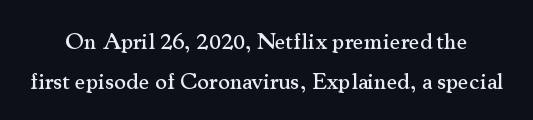
There is no visible air inserted between adjacent glyphs. This sample uses an upright cut, with every glyph sitting square on the baseline. Each row of text sits above clean, open space.
